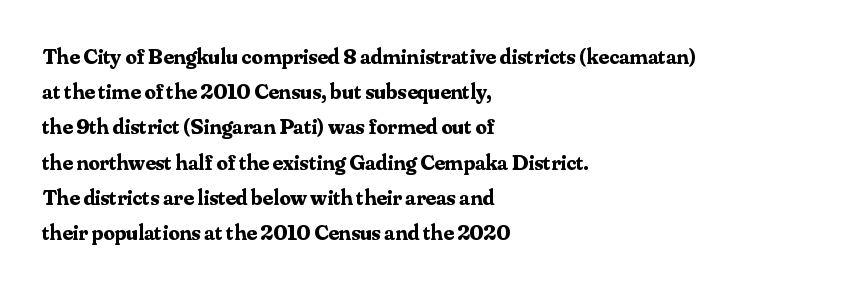
Every row of glyphs begins at an identical x-position on the left. Each word holds together tightly as a unit, with standard inter-letter gaps. What's the leading like? Ordinary, nothing unusual. Nope, not italic — everything's standing straight. The space directly below the letters is spotless.
